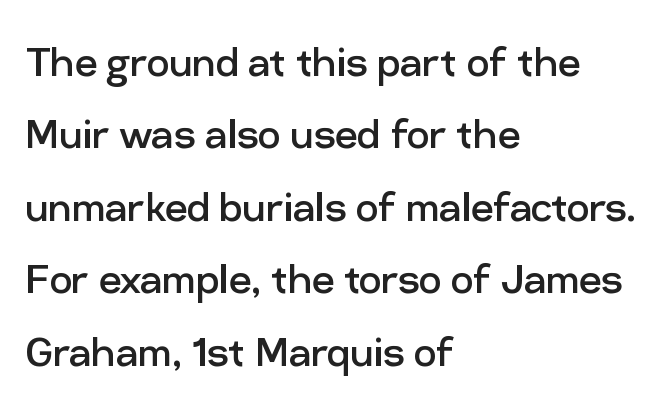
Q: Is the text bold? A: No.
Q: Is the text italic (slanted)? A: No, it is upright.
Q: Is the typeface a serif or a sans-serif typeface? A: Sans-serif.
Q: Is the text underlined? A: No.
Q: How is the paragraph aligned? A: Left-aligned.
Q: Is the spacing between letters normal or unusually wide? A: Normal.
Q: Is the spacing between lines tight, normal or loose? A: Normal.
Q: Width (condensed, normal, or wide)? A: Normal.
Q: Stroke contrast? A: Low.
Q: x-height? A: Medium.
Q: Monospaced? A: No.
